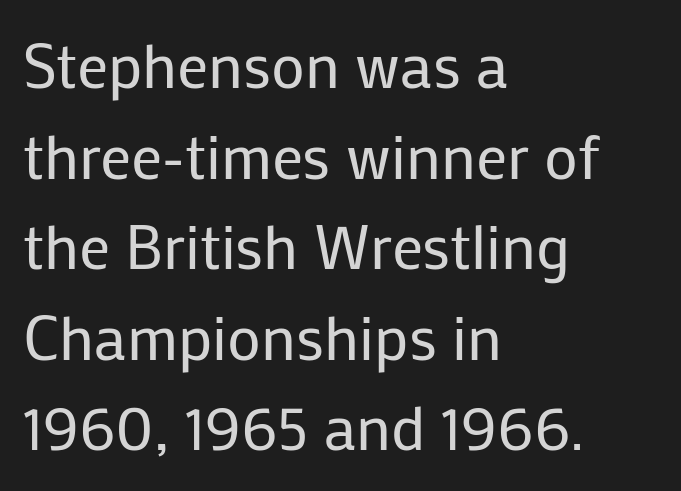
Q: Is the text bold? A: No.
Q: Is the text italic (slanted)? A: No, it is upright.
Q: Is the typeface a serif or a sans-serif typeface? A: Sans-serif.
Q: Is the text underlined? A: No.
Q: How is the paragraph aligned? A: Left-aligned.
Q: Is the spacing between letters normal or unusually wide? A: Normal.
Q: Is the spacing between lines tight, normal or loose? A: Normal.
Q: Width (condensed, normal, or wide)? A: Normal.
Q: Stroke contrast? A: Low.
Q: x-height? A: Medium.
Q: Monospaced? A: No.
